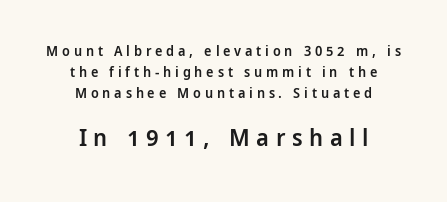
The image shows 24 px text type, upright; set centered, normal line spacing (1.5x), unusually wide letter spacing (+0.27 em), not underlined; the second (bottom) block is 1.71x larger.
